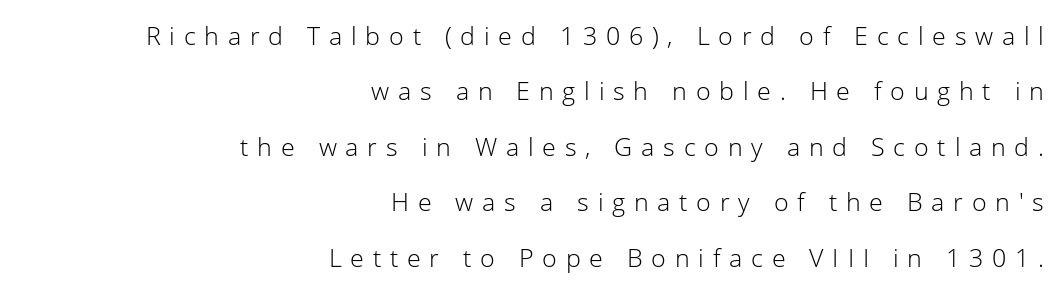
Q: Is the text bold? A: No.
Q: Is the text italic (slanted)? A: No, it is upright.
Q: Is the text underlined? A: No.
Q: How is the paragraph aligned? A: Right-aligned.
Q: Is the spacing between letters normal or unusually wide? A: Unusually wide.
Q: Is the spacing between lines tight, normal or loose? A: Loose.
